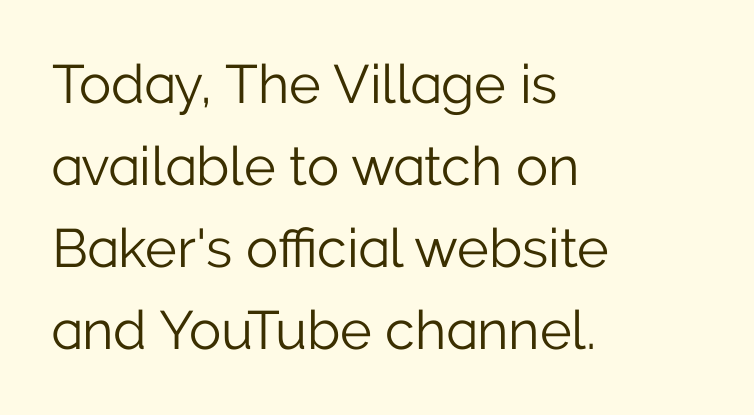
Q: Is the text bold? A: No.
Q: Is the text italic (slanted)? A: No, it is upright.
Q: Is the typeface a serif or a sans-serif typeface? A: Sans-serif.
Q: Is the text underlined? A: No.
Q: How is the paragraph aligned? A: Left-aligned.
Q: Is the spacing between letters normal or unusually wide? A: Normal.
Q: Is the spacing between lines tight, normal or loose? A: Normal.
Q: Width (condensed, normal, or wide)? A: Normal.
Q: Stroke contrast? A: Low.
Q: x-height? A: Medium.
Q: Monospaced? A: No.
